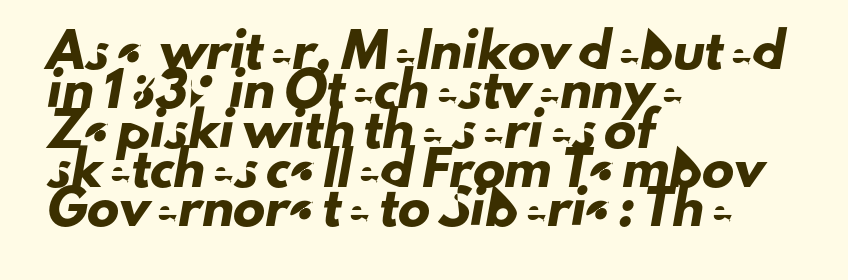
Font category for this specimen: sans-serif. Alignment: flush left. You could call the tracking neutral — neither tight nor loose. Glance below the letters and you will spot only blank space.
